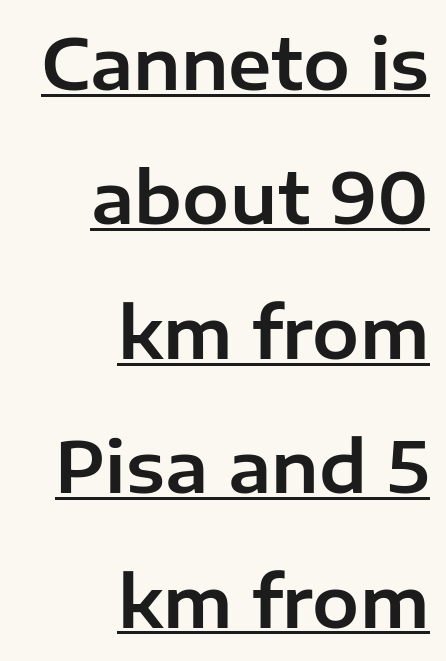
Q: Is the text italic (slanted)? A: No, it is upright.
Q: Is the typeface a serif or a sans-serif typeface? A: Sans-serif.
Q: Is the text underlined? A: Yes.
Q: How is the paragraph aligned? A: Right-aligned.
Q: Is the spacing between letters normal or unusually wide? A: Normal.
Q: Is the spacing between lines tight, normal or loose? A: Loose.
Q: Width (condensed, normal, or wide)? A: Normal.
Q: Stroke contrast? A: Low.
Q: x-height? A: Medium.
Q: Monospaced? A: No.
